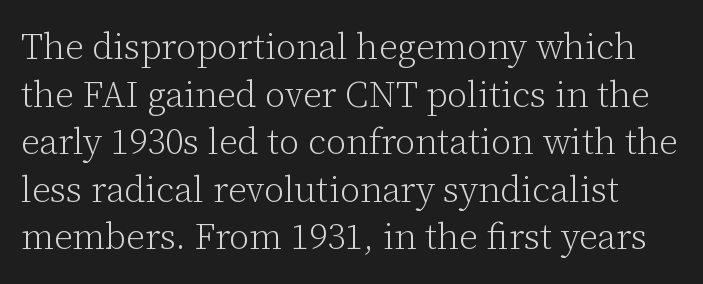
{"serif": "yes", "italic": "no", "bold": "no", "weight": "light", "width": "normal", "stroke_contrast": "low", "x_height": "medium", "monospaced": "no", "underline": "no", "line_spacing": "normal", "line_spacing_ratio": 1.32, "letter_spacing": "normal", "letter_spacing_em": 0.0, "glyph_px": 36}
